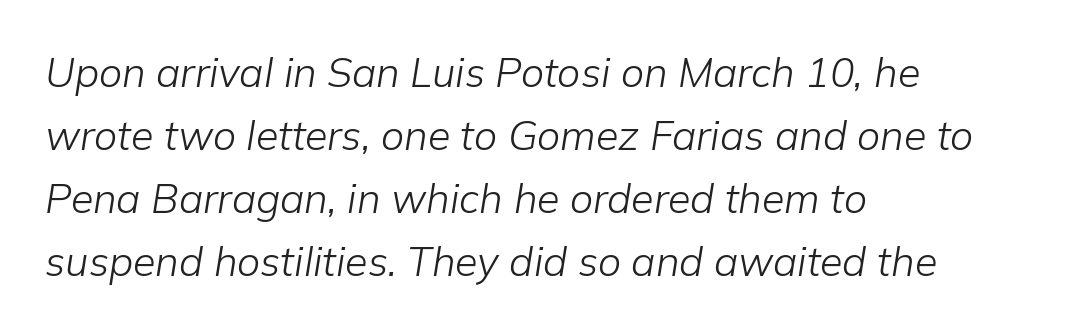
The image shows 41 px light type, italic (leaning right); set left-aligned, normal line spacing (1.54x), normal letter spacing, not underlined; low stroke contrast and a medium x-height.
